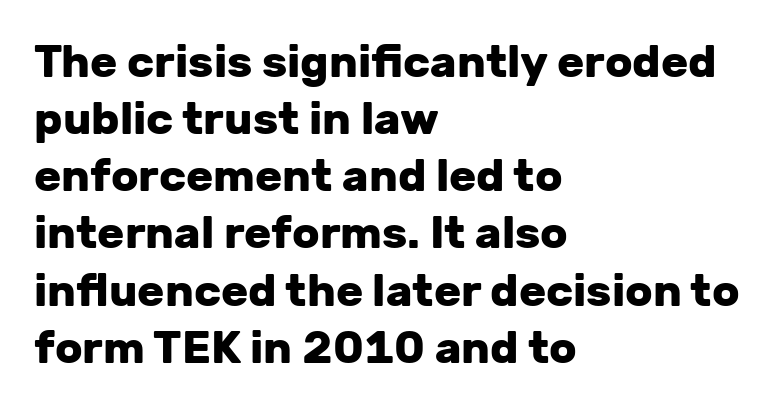
The image shows 45 px heavy sans-serif type, upright; set left-aligned, normal line spacing (1.27x), normal letter spacing, not underlined; low stroke contrast and a medium x-height.
